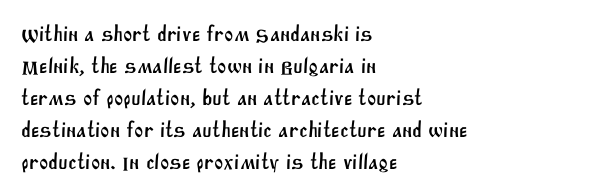
Q: Is the text underlined? A: No.
Q: How is the paragraph aligned? A: Left-aligned.
Q: Is the spacing between letters normal or unusually wide? A: Normal.
Q: Is the spacing between lines tight, normal or loose? A: Normal.
